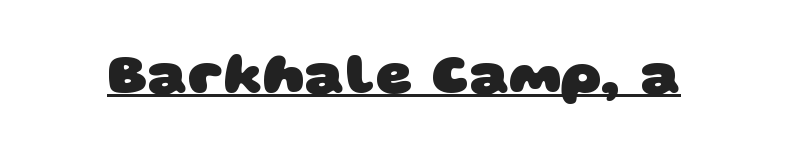
The face used here is a sans, in the tradition of grotesques and geometrics. The letters advance in unequal steps, a hallmark of proportional type. Underlined type. Set as a true bold cut, around the 700 mark. The letterforms sit shoulder to shoulder at normal distance.
